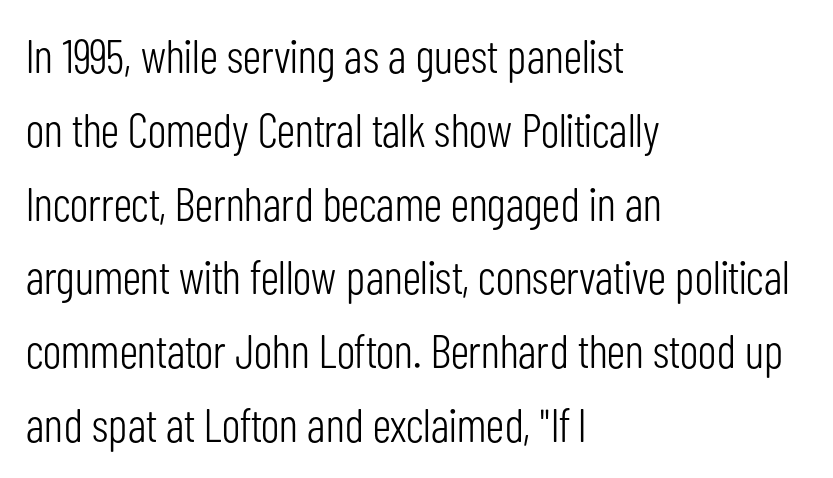
The image shows 47 px light, condensed sans-serif type, upright; set left-aligned, normal line spacing (1.57x), normal letter spacing, not underlined; low stroke contrast and a medium x-height.
